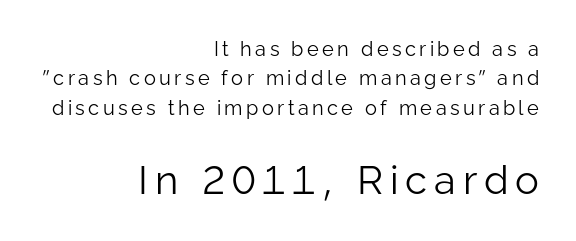
The space beneath each line is pristine and unruled. This sample keeps an unexceptional amount of space between lines. Vertical strokes here are truly vertical. The passage shown is not bold in any degree.
